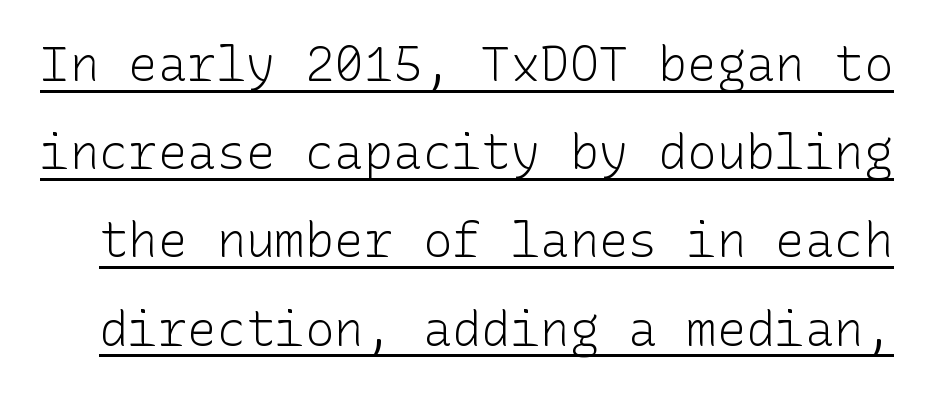
The specimen includes a rule beneath the text block's lines. Caption: standard tracking, unaltered. Style check: upright. This reads as an unemphasized weight, regular at the heaviest.
